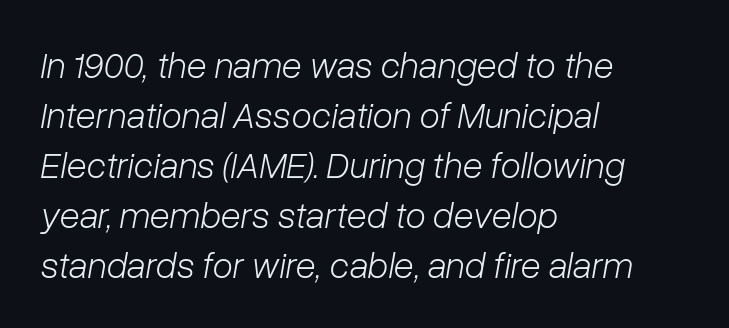
Each new line begins a customary step beneath the previous one. The face used here is proportionally spaced, like ordinary book or web type. Alignment: flush left. Ink coverage per letter is moderate at most.
